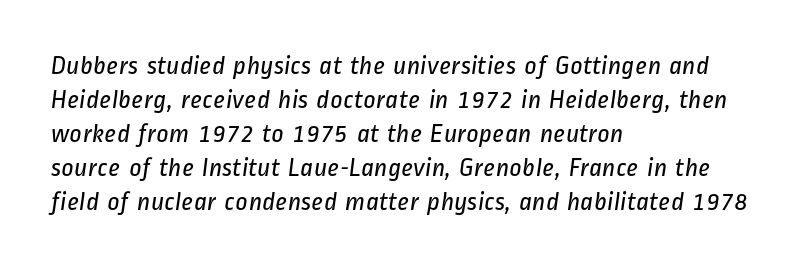
Q: Is the text bold? A: No.
Q: Is the text underlined? A: No.
Q: How is the paragraph aligned? A: Left-aligned.
Q: Is the spacing between letters normal or unusually wide? A: Normal.
Q: Is the spacing between lines tight, normal or loose? A: Normal.
